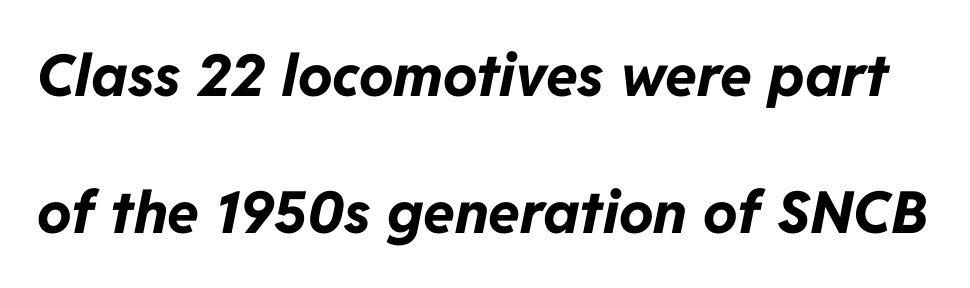
{"italic": "yes", "lean": "right", "slant_degrees": 11, "bold": "yes", "weight": "bold", "width": "normal", "stroke_contrast": "low", "x_height": "medium", "monospaced": "no", "underline": "no", "line_spacing": "loose", "line_spacing_ratio": 2.37, "letter_spacing": "normal", "letter_spacing_em": 0.0, "glyph_px": 58}
